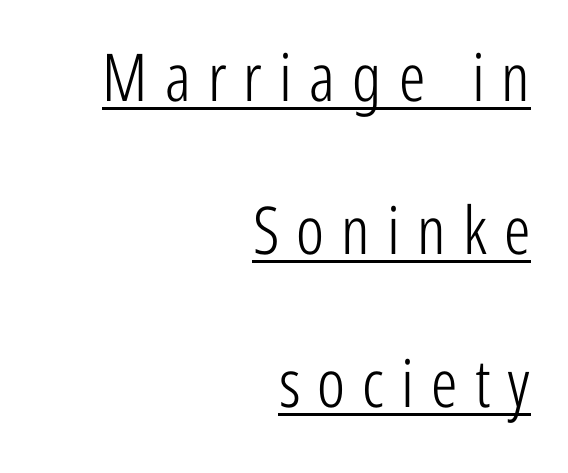
Grotesque or geometric, the face here clearly has no serifs. Do the letters lean? They stand straight. Visually the block forms a straight wall on the right and a jagged coastline on the left. The face used here is rendered with a markedly widened letterfit. This reads as an unemphasized weight, regular at the heaviest. What decoration does the sample have? An underline.
